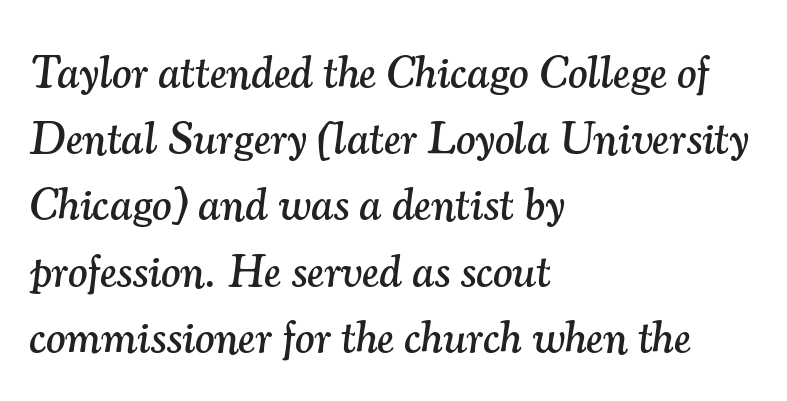
{"serif": "yes", "italic": "yes", "lean": "right", "slant_degrees": 7, "width": "normal", "stroke_contrast": "medium", "x_height": "small", "monospaced": "no", "underline": "no", "align": "left", "line_spacing": "normal", "line_spacing_ratio": 1.44, "letter_spacing": "normal", "letter_spacing_em": 0.0, "glyph_px": 46}
